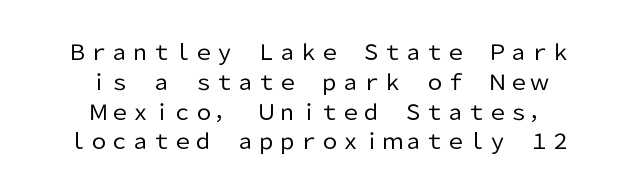
The image shows 21 px text type, upright; set centered, normal line spacing (1.42x), normal letter spacing, not underlined.
